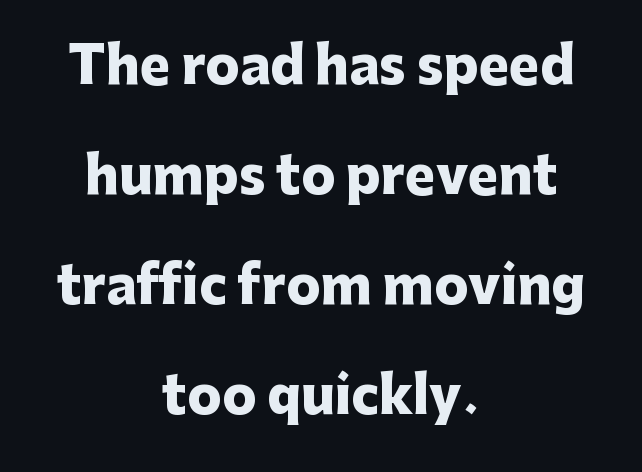
{"serif": "no", "italic": "no", "bold": "yes", "weight": "heavy", "width": "normal", "stroke_contrast": "low", "x_height": "medium", "monospaced": "no", "underline": "no", "align": "center", "line_spacing": "loose", "line_spacing_ratio": 2.16, "letter_spacing": "normal", "letter_spacing_em": 0.0, "glyph_px": 51}
